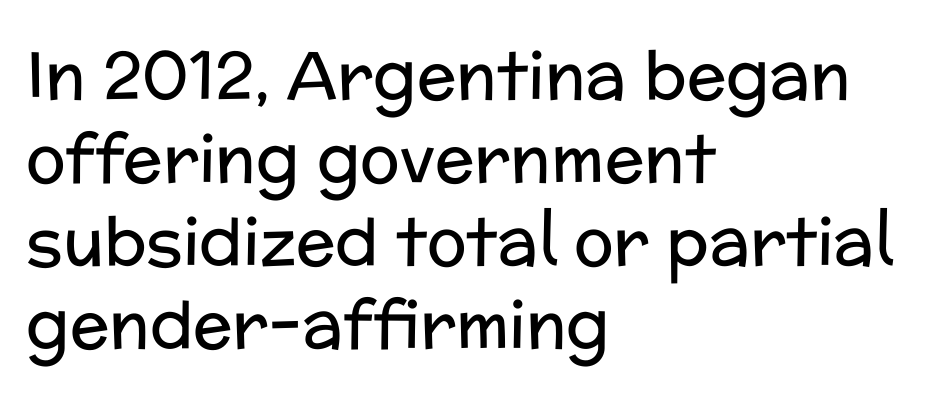
{"serif": "no", "italic": "no", "bold": "no", "weight": "regular", "width": "normal", "stroke_contrast": "low", "x_height": "medium", "monospaced": "no", "underline": "no", "align": "left", "line_spacing": "normal", "line_spacing_ratio": 1.26, "letter_spacing": "normal", "letter_spacing_em": 0.0, "glyph_px": 66}
